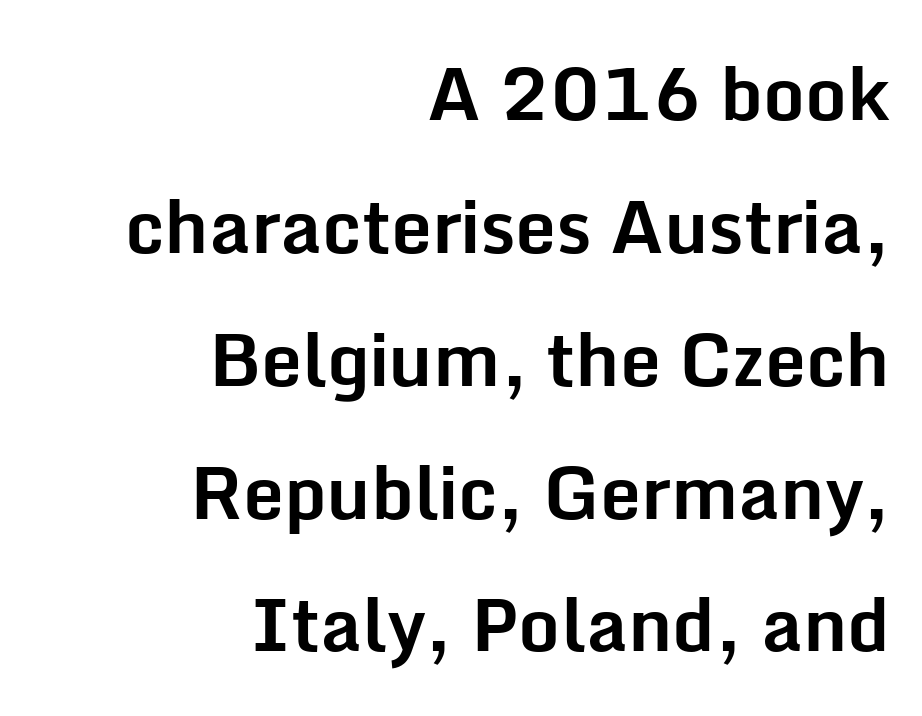
The image shows 73 px bold sans-serif type, upright; set right-aligned, line spacing 1.82x, normal letter spacing, not underlined; low stroke contrast and a medium x-height.
